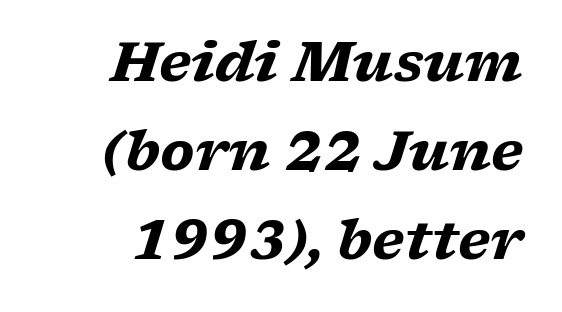
The image shows 54 px heavy, wide serif type, italic (leaning right); set normal line spacing (1.65x), normal letter spacing, not underlined; low stroke contrast and a medium x-height.
